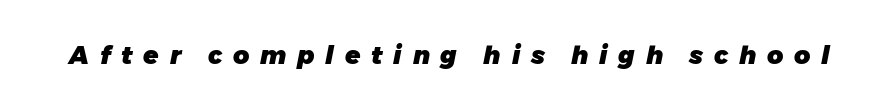
Q: Is the text bold? A: Yes.
Q: Is the text italic (slanted)? A: Yes, it leans right by about 11 degrees.
Q: Is the text underlined? A: No.
Q: Is the spacing between letters normal or unusually wide? A: Unusually wide.
